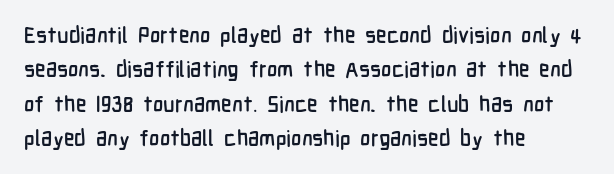
{"italic": "no", "underline": "no", "align": "left", "line_spacing": "normal", "line_spacing_ratio": 1.56, "letter_spacing": "normal", "letter_spacing_em": 0.0, "glyph_px": 22}
